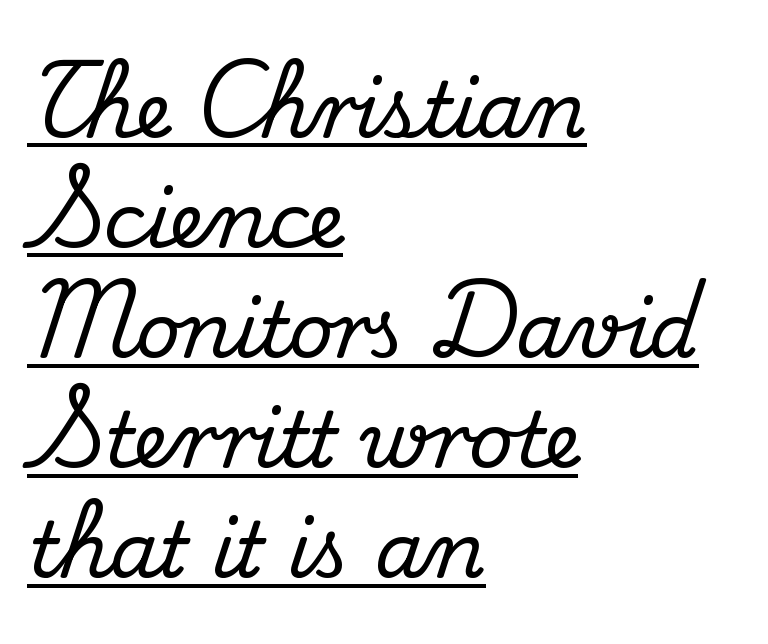
Here the designer chose a conventional face with non-uniform glyph widths. What decoration does the sample have? An underline. Is the letter spacing exaggerated? No — it looks like the ordinary default. Typeset ragged right — the left edge is the straight one.
